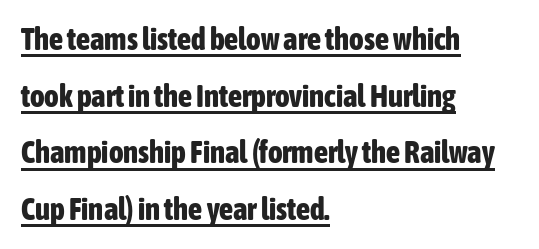
{"serif": "no", "italic": "no", "bold": "yes", "weight": "bold", "width": "condensed", "stroke_contrast": "low", "x_height": "medium", "monospaced": "no", "underline": "yes", "align": "left", "line_spacing_ratio": 1.83, "letter_spacing": "normal", "letter_spacing_em": 0.0, "glyph_px": 31}
